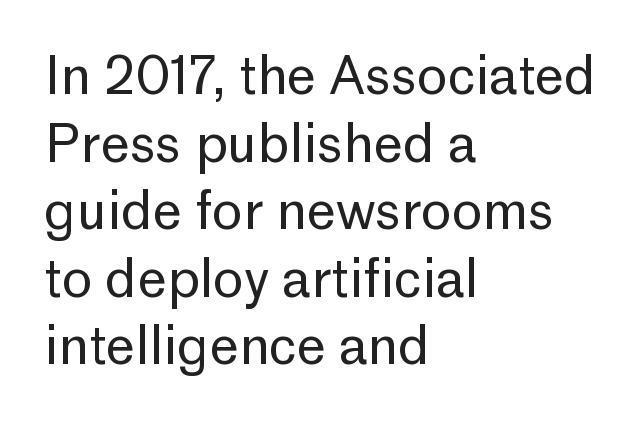
The letterforms sit shoulder to shoulder at normal distance. Stem width sits at or under what a default text font uses. Do the characters align in a grid? No, the font is proportional. Unlike italic type, these characters show no tilt at all. Leftover space on each line is placed entirely after the last word.
